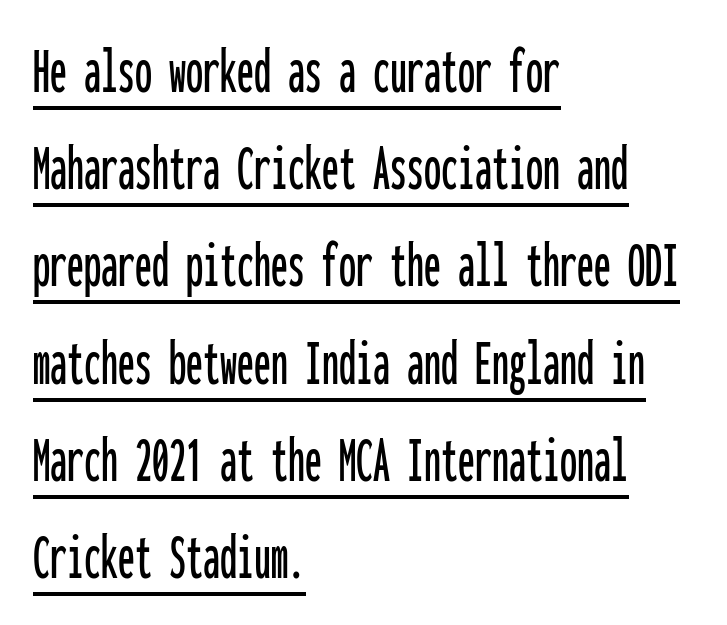
If you drew a line through each stem, it would be perfectly vertical. The words here are underlined. No extra tracking has been applied to these lines. The lines in this sample share a left origin and differ only in where they stop.
